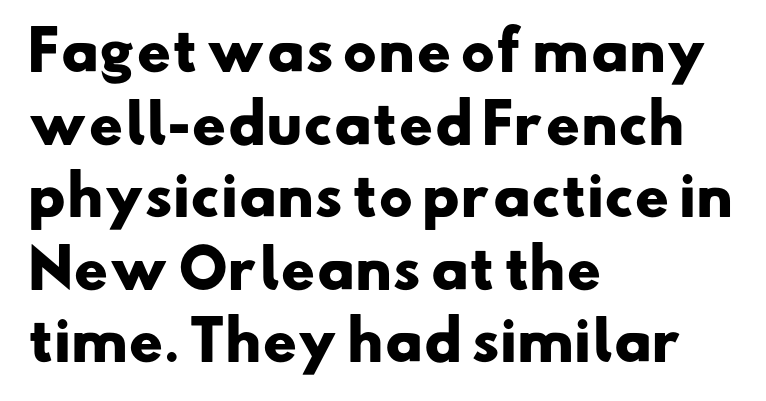
Q: Is the text bold? A: Yes.
Q: Is the typeface a serif or a sans-serif typeface? A: Sans-serif.
Q: Is the text underlined? A: No.
Q: How is the paragraph aligned? A: Left-aligned.
Q: Is the spacing between letters normal or unusually wide? A: Normal.
Q: Is the spacing between lines tight, normal or loose? A: Normal.
Q: Width (condensed, normal, or wide)? A: Wide.
Q: Stroke contrast? A: Low.
Q: x-height? A: Small.
Q: Monospaced? A: No.
